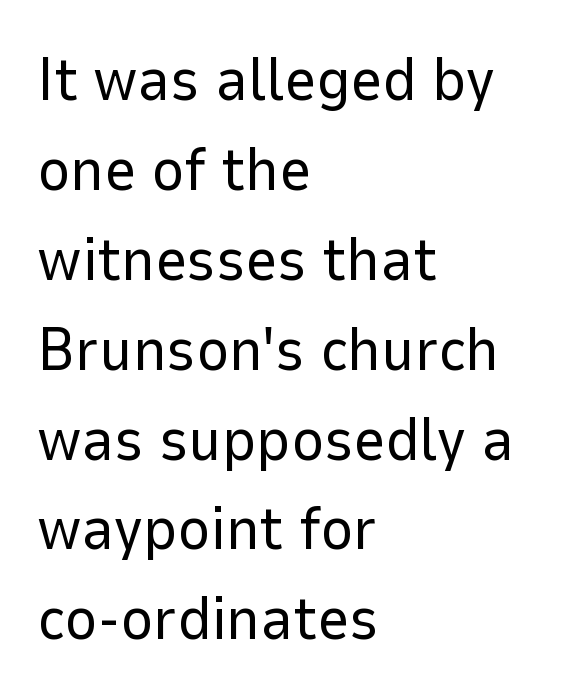
Q: Is the text bold? A: No.
Q: Is the text italic (slanted)? A: No, it is upright.
Q: Is the typeface a serif or a sans-serif typeface? A: Sans-serif.
Q: Is the text underlined? A: No.
Q: How is the paragraph aligned? A: Left-aligned.
Q: Is the spacing between letters normal or unusually wide? A: Normal.
Q: Is the spacing between lines tight, normal or loose? A: Normal.
Q: Width (condensed, normal, or wide)? A: Normal.
Q: Stroke contrast? A: Low.
Q: x-height? A: Medium.
Q: Monospaced? A: No.
